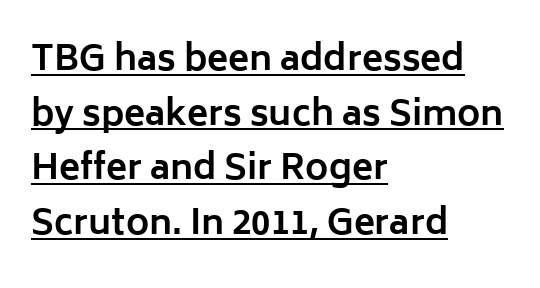
Q: Is the text bold? A: Yes.
Q: Is the text italic (slanted)? A: No, it is upright.
Q: Is the typeface a serif or a sans-serif typeface? A: Sans-serif.
Q: Is the text underlined? A: Yes.
Q: How is the paragraph aligned? A: Left-aligned.
Q: Is the spacing between letters normal or unusually wide? A: Normal.
Q: Is the spacing between lines tight, normal or loose? A: Normal.
Q: Width (condensed, normal, or wide)? A: Normal.
Q: Stroke contrast? A: Low.
Q: x-height? A: Medium.
Q: Monospaced? A: No.
